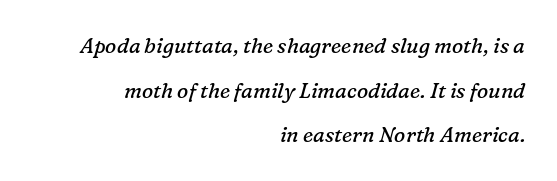
{"italic": "yes", "lean": "right", "slant_degrees": 16, "bold": "no", "underline": "no", "align": "right", "line_spacing": "loose", "line_spacing_ratio": 2.13, "letter_spacing": "normal", "letter_spacing_em": 0.0, "glyph_px": 21}
